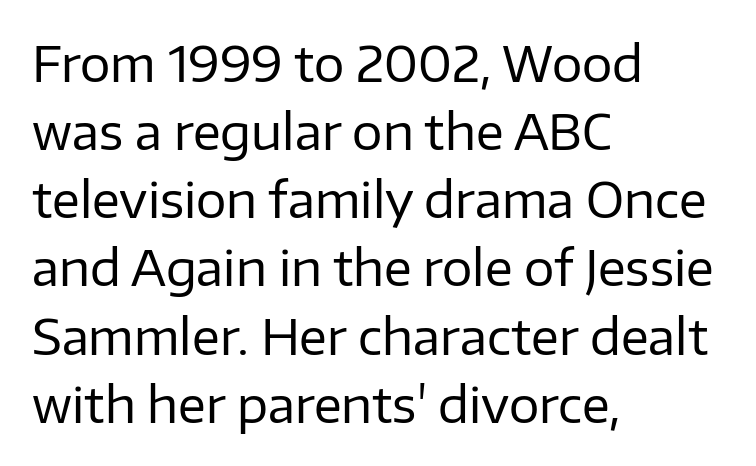
The image shows 48 px regular-weight sans-serif type, upright; set left-aligned, normal line spacing (1.42x), normal letter spacing, not underlined; low stroke contrast and a medium x-height.
